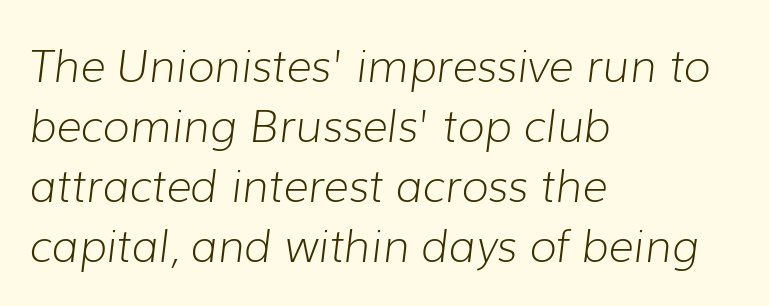
Q: Is the text bold? A: No.
Q: Is the text italic (slanted)? A: Yes, it leans right by about 7 degrees.
Q: Is the text underlined? A: No.
Q: How is the paragraph aligned? A: Left-aligned.
Q: Is the spacing between letters normal or unusually wide? A: Normal.
Q: Is the spacing between lines tight, normal or loose? A: Normal.
Q: Width (condensed, normal, or wide)? A: Normal.
Q: Stroke contrast? A: Low.
Q: x-height? A: Medium.
Q: Monospaced? A: No.
